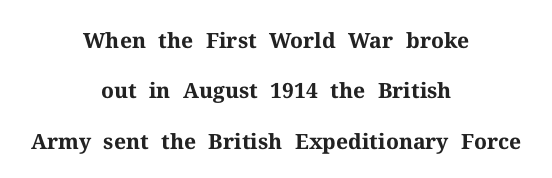
Q: Is the text bold? A: Yes.
Q: Is the text italic (slanted)? A: No, it is upright.
Q: Is the text underlined? A: No.
Q: How is the paragraph aligned? A: Centered.
Q: Is the spacing between letters normal or unusually wide? A: Normal.
Q: Is the spacing between lines tight, normal or loose? A: Loose.
